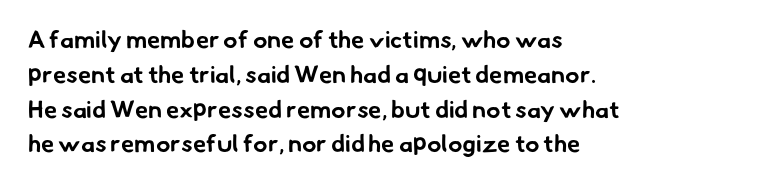
The image shows 24 px bold type; set left-aligned, normal line spacing (1.45x), normal letter spacing, not underlined.
